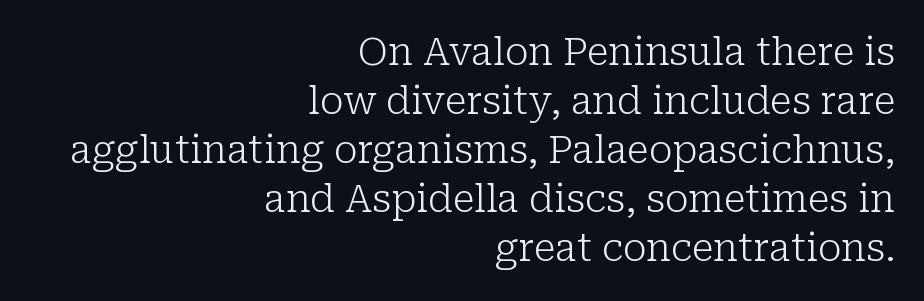
Q: Is the text bold? A: No.
Q: Is the text italic (slanted)? A: No, it is upright.
Q: Is the typeface a serif or a sans-serif typeface? A: Serif.
Q: Is the text underlined? A: No.
Q: How is the paragraph aligned? A: Right-aligned.
Q: Is the spacing between letters normal or unusually wide? A: Normal.
Q: Is the spacing between lines tight, normal or loose? A: Normal.
Q: Width (condensed, normal, or wide)? A: Normal.
Q: Stroke contrast? A: Low.
Q: x-height? A: Medium.
Q: Monospaced? A: No.
